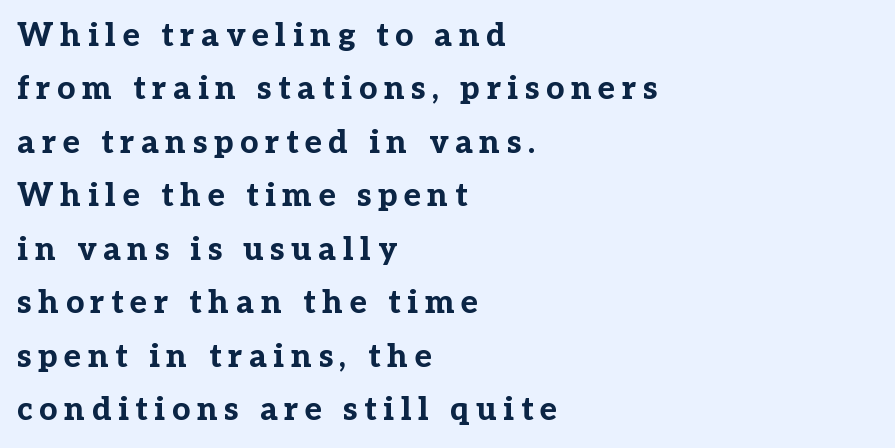
The image shows 32 px bold serif type, upright; set left-aligned, normal line spacing (1.67x), unusually wide letter spacing (+0.21 em), not underlined; low stroke contrast and a medium x-height.
